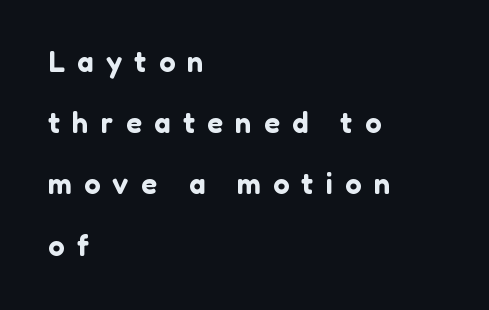
Compared with typical body copy, the letter spacing here is much looser. Grotesque or geometric, the face here clearly has no serifs. This rendering uses left alignment, leaving the right contour irregular. Characters remain perfectly vertical along every line.
